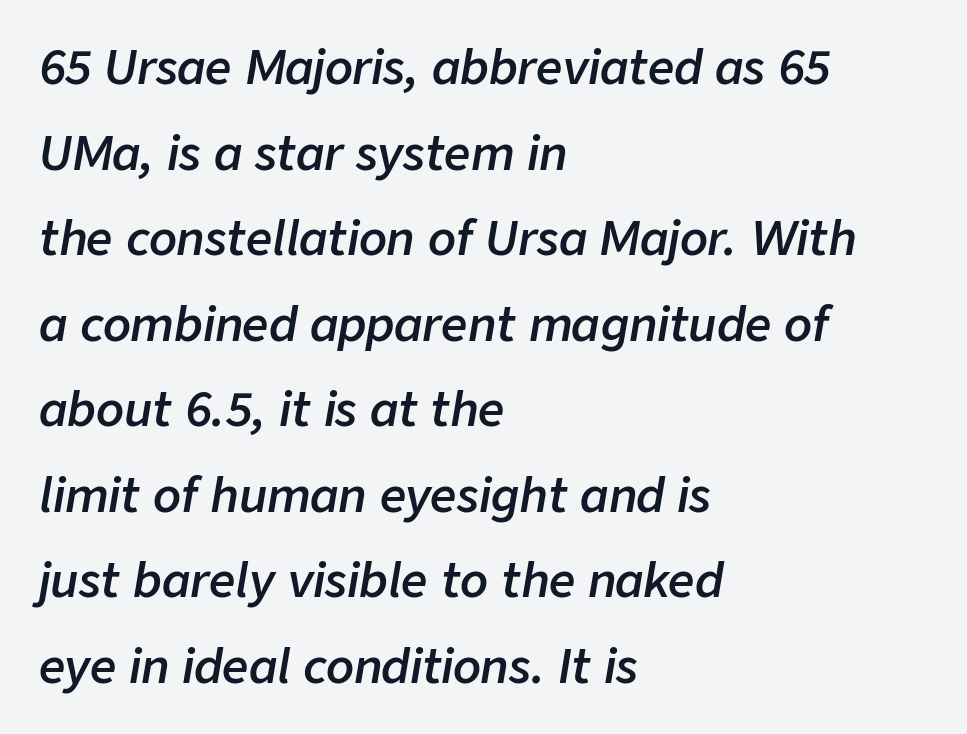
{"italic": "yes", "lean": "right", "slant_degrees": 9, "bold": "semi", "weight": "semibold", "width": "normal", "stroke_contrast": "low", "x_height": "medium", "monospaced": "no", "underline": "no", "align": "left", "line_spacing_ratio": 1.86, "letter_spacing": "normal", "letter_spacing_em": 0.0, "glyph_px": 46}
